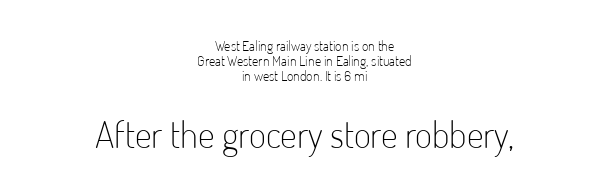
Q: Is the text bold? A: No.
Q: Is the text italic (slanted)? A: No, it is upright.
Q: Is the typeface a serif or a sans-serif typeface? A: Sans-serif.
Q: Is the text underlined? A: No.
Q: How is the paragraph aligned? A: Centered.
Q: Is the spacing between letters normal or unusually wide? A: Normal.
Q: Is the spacing between lines tight, normal or loose? A: Tight.
Q: Which block of text is set in a larger size, the first (top) or the second (bottom)? A: The second (bottom) one.
Q: Width (condensed, normal, or wide)? A: Condensed.
Q: Stroke contrast? A: Low.
Q: x-height? A: Small.
Q: Monospaced? A: No.
